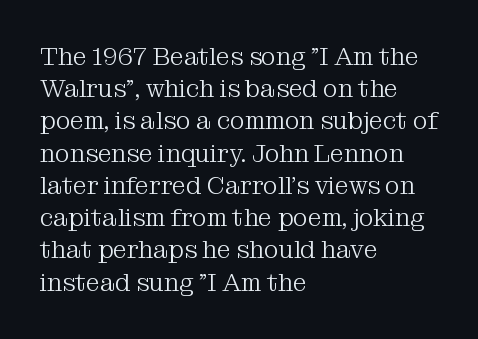
These lines keep a tight, regular rhythm from letter to letter. This sample is left-justified, so line endings fall wherever the words run out. The space between consecutive lines is moderate. Do the letters lean? They stand straight. The passage shown is not underscored anywhere. Stems and bowls with no extra thickness — not bold.
